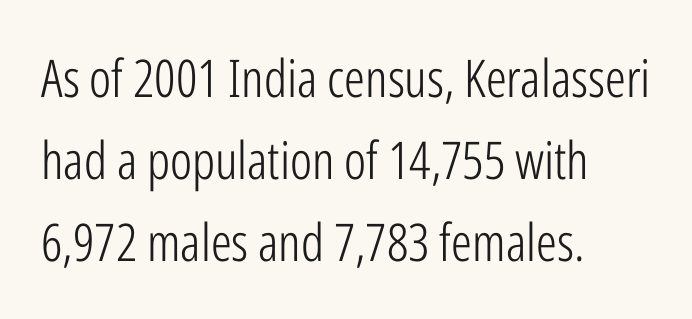
No feet cap the strokes, marking this as sans-serif type. Upright lettering throughout. The passage shown is typed in a proportional face where columns would drift. Standard letterfit; no display-style spreading of the glyphs. Each stroke keeps to a modest, everyday thickness or less.
